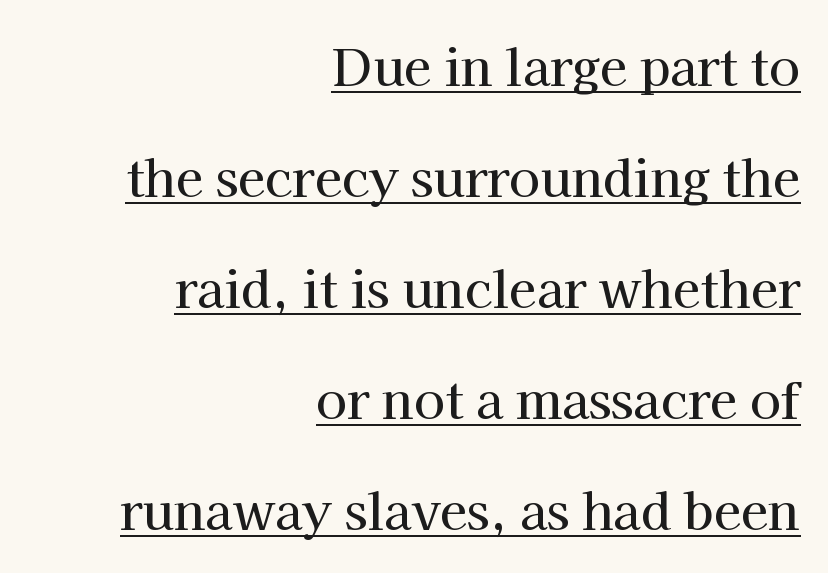
{"serif": "yes", "italic": "no", "width": "normal", "stroke_contrast": "high", "x_height": "medium", "monospaced": "no", "underline": "yes", "align": "right", "line_spacing": "loose", "line_spacing_ratio": 2.22, "letter_spacing": "normal", "letter_spacing_em": 0.0, "glyph_px": 50}
